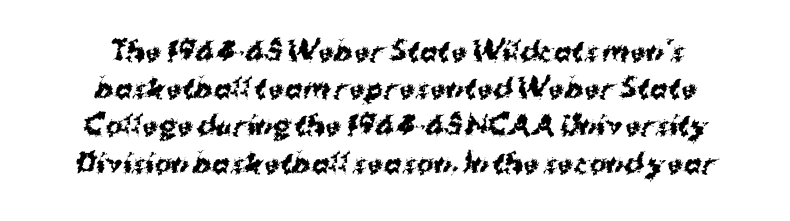
Q: Is the text bold? A: Yes.
Q: Is the text underlined? A: No.
Q: Is the spacing between letters normal or unusually wide? A: Normal.
Q: Is the spacing between lines tight, normal or loose? A: Normal.
